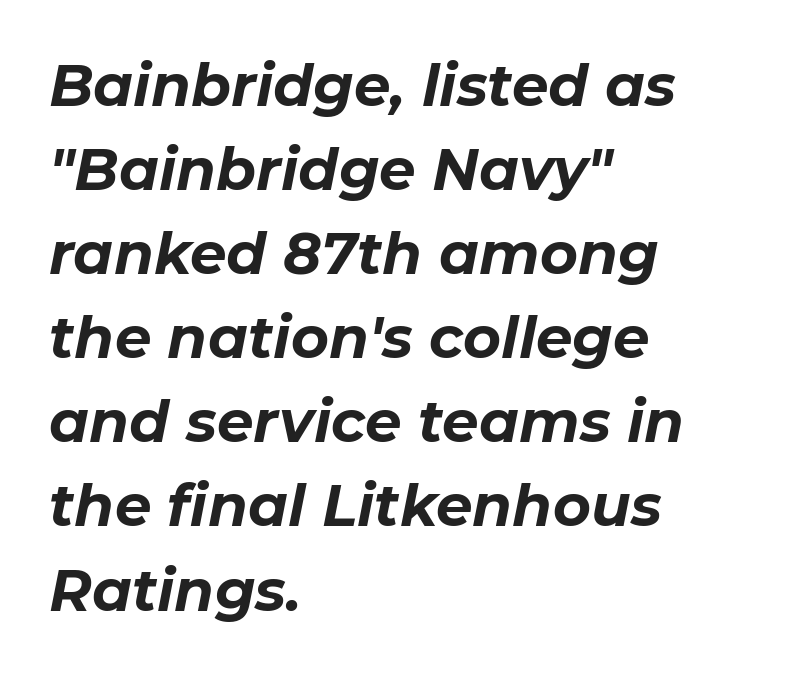
Q: Is the text bold? A: Yes.
Q: Is the text italic (slanted)? A: Yes, it leans right by about 11 degrees.
Q: Is the text underlined? A: No.
Q: How is the paragraph aligned? A: Left-aligned.
Q: Is the spacing between letters normal or unusually wide? A: Normal.
Q: Is the spacing between lines tight, normal or loose? A: Normal.
Q: Width (condensed, normal, or wide)? A: Normal.
Q: Stroke contrast? A: Low.
Q: x-height? A: Medium.
Q: Monospaced? A: No.
